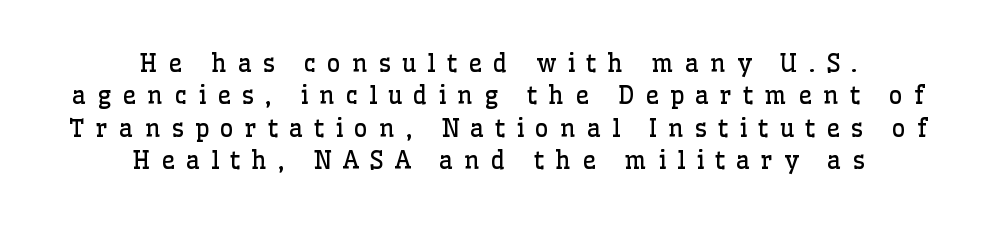
The image shows 24 px text type, upright; set centered, normal line spacing (1.35x), unusually wide letter spacing (+0.46 em), not underlined.
